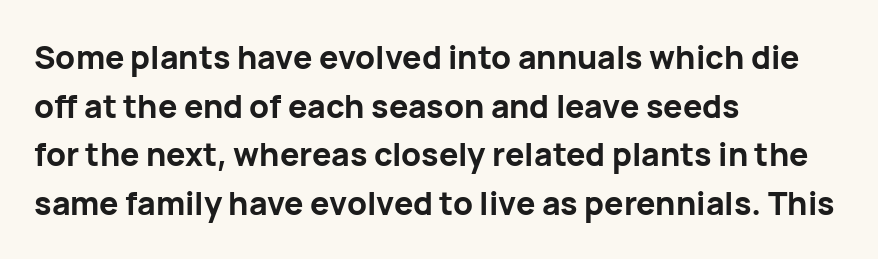
Q: Is the text bold? A: Yes.
Q: Is the text italic (slanted)? A: No, it is upright.
Q: Is the typeface a serif or a sans-serif typeface? A: Sans-serif.
Q: Is the text underlined? A: No.
Q: How is the paragraph aligned? A: Left-aligned.
Q: Is the spacing between letters normal or unusually wide? A: Normal.
Q: Is the spacing between lines tight, normal or loose? A: Normal.
Q: Width (condensed, normal, or wide)? A: Normal.
Q: Stroke contrast? A: Low.
Q: x-height? A: Medium.
Q: Monospaced? A: No.
